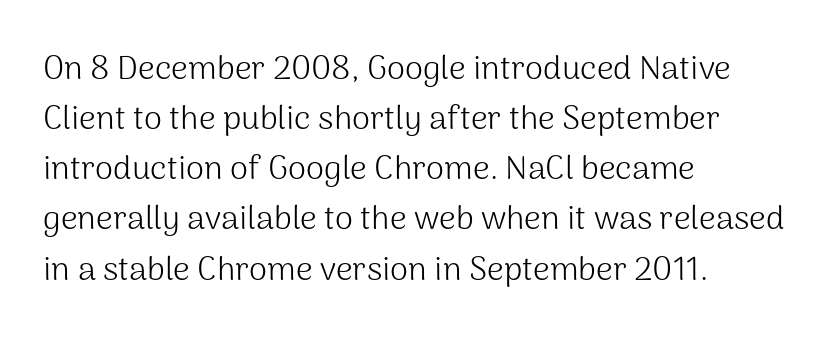
The image shows 33 px light sans-serif type, upright; set left-aligned, normal line spacing (1.52x), normal letter spacing, not underlined; medium stroke contrast and a medium x-height.
